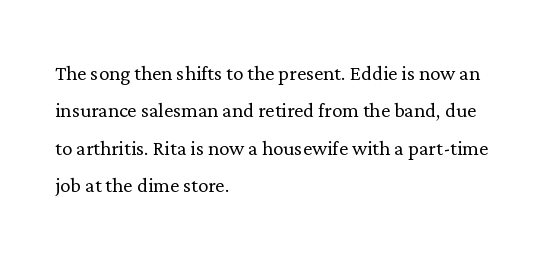
Q: Is the text bold? A: No.
Q: Is the text italic (slanted)? A: No, it is upright.
Q: Is the text underlined? A: No.
Q: How is the paragraph aligned? A: Left-aligned.
Q: Is the spacing between letters normal or unusually wide? A: Normal.
Q: Is the spacing between lines tight, normal or loose? A: Normal.
